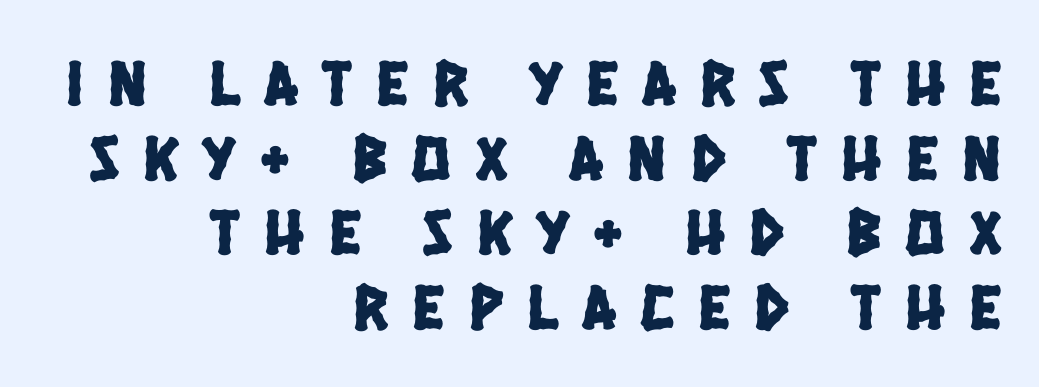
The image shows 65 px condensed sans-serif type; set right-aligned, tight line spacing (1.15x), unusually wide letter spacing (+0.38 em), not underlined; low stroke contrast and a large x-height.
